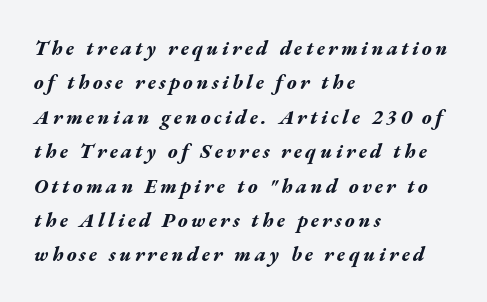
The image shows 20 px bold type, italic (leaning right); set left-aligned, line spacing 1.72x, not underlined.
